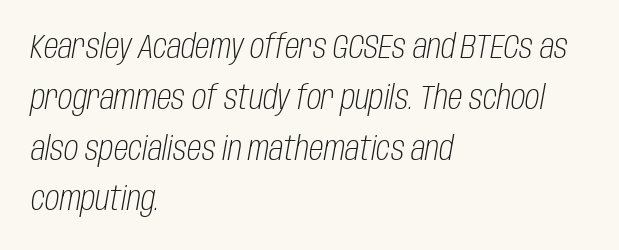
Q: Is the text bold? A: No.
Q: Is the text italic (slanted)? A: Yes, it leans right by about 10 degrees.
Q: Is the text underlined? A: No.
Q: How is the paragraph aligned? A: Left-aligned.
Q: Is the spacing between letters normal or unusually wide? A: Normal.
Q: Is the spacing between lines tight, normal or loose? A: Normal.
Q: Width (condensed, normal, or wide)? A: Condensed.
Q: Stroke contrast? A: Low.
Q: x-height? A: Large.
Q: Monospaced? A: No.
